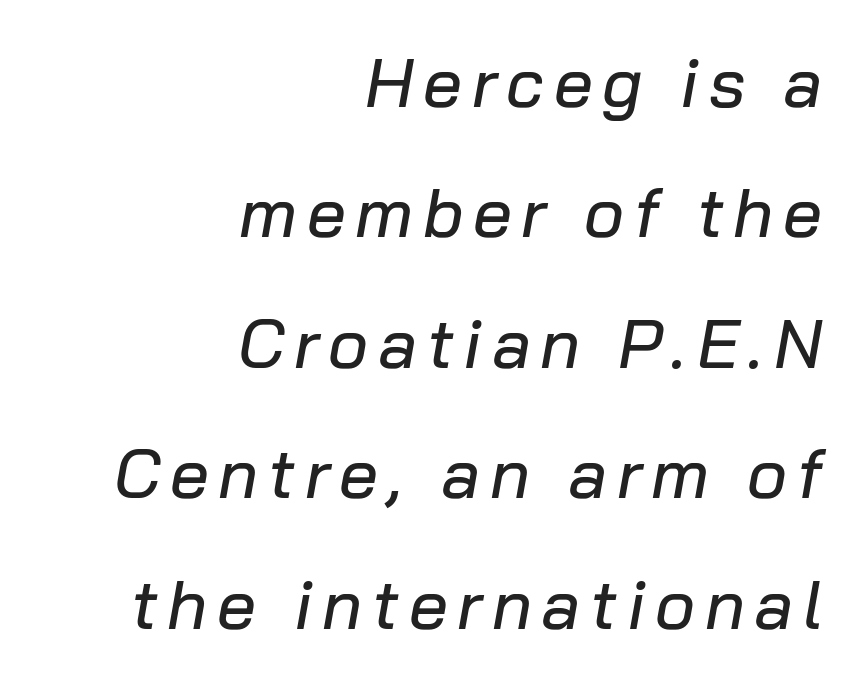
The image shows 69 px text type, italic (leaning right); set right-aligned, line spacing 1.89x, not underlined; low stroke contrast and a medium x-height.
